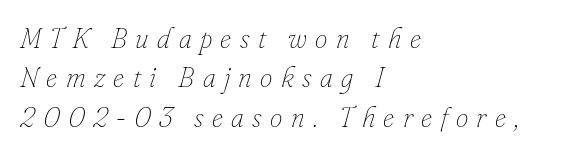
The image shows 28 px thin type, italic (leaning right); set left-aligned, normal line spacing (1.41x), unusually wide letter spacing (+0.3 em), not underlined; low stroke contrast and a small x-height.
